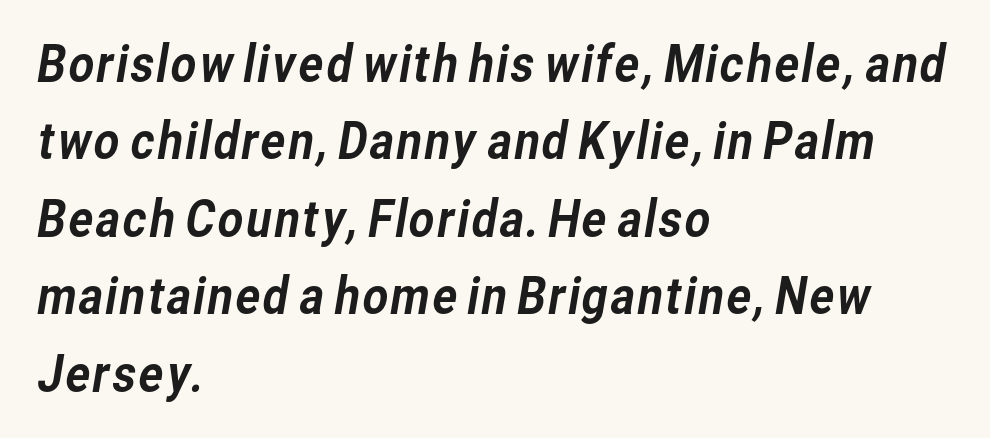
Summary of vertical rhythm: regular, with standard interline spacing. This rendering uses left alignment, leaving the right contour irregular. Is this a sans? Yes — the strokes have no serifs. Each letter keeps its own natural width here, so spacing adapts to shape. Any mark beneath the type? The region is blank. Look at the tracking — it's just the regular setting, nothing added.
